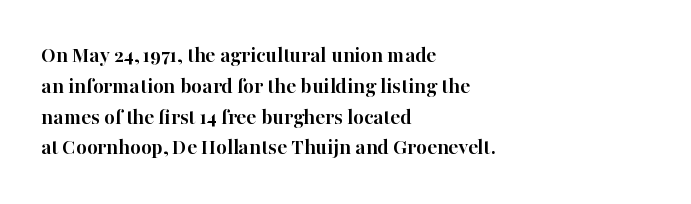
It's the straight-up-and-down kind of type. Descender tails drop into unmarked territory. Weight check: bold — yes, fully. Line beginnings align vertically; line endings do not.
